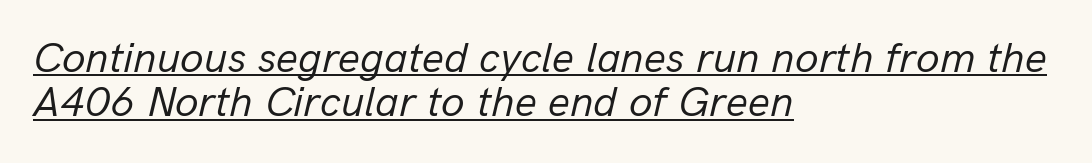
{"italic": "yes", "lean": "right", "slant_degrees": 13, "bold": "no", "weight": "regular", "width": "normal", "stroke_contrast": "low", "x_height": "medium", "monospaced": "no", "underline": "yes", "align": "left", "line_spacing": "tight", "line_spacing_ratio": 1.03, "letter_spacing": "normal", "letter_spacing_em": 0.0, "glyph_px": 43}
